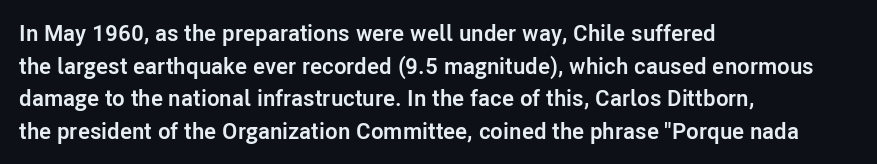
Q: Is the text bold? A: Yes.
Q: Is the text italic (slanted)? A: No, it is upright.
Q: Is the text underlined? A: No.
Q: How is the paragraph aligned? A: Left-aligned.
Q: Is the spacing between letters normal or unusually wide? A: Normal.
Q: Is the spacing between lines tight, normal or loose? A: Normal.
